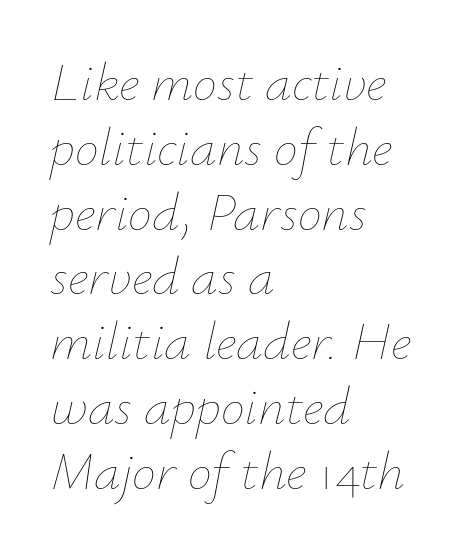
Alignment: flush left. The font's italic variant was chosen for this text. Compared with typical body copy, the letter spacing here is the same. The face looks like a standard text weight, possibly lighter. Looks like regular typesetting: each glyph gets only the width it needs. Quick note: underline off.
